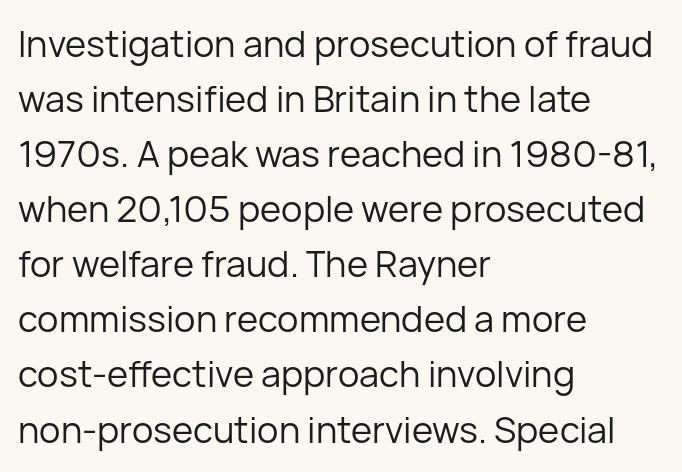
Q: Is the text bold? A: No.
Q: Is the text italic (slanted)? A: No, it is upright.
Q: Is the typeface a serif or a sans-serif typeface? A: Sans-serif.
Q: Is the text underlined? A: No.
Q: How is the paragraph aligned? A: Left-aligned.
Q: Is the spacing between letters normal or unusually wide? A: Normal.
Q: Is the spacing between lines tight, normal or loose? A: Normal.
Q: Width (condensed, normal, or wide)? A: Normal.
Q: Stroke contrast? A: Low.
Q: x-height? A: Medium.
Q: Monospaced? A: No.
